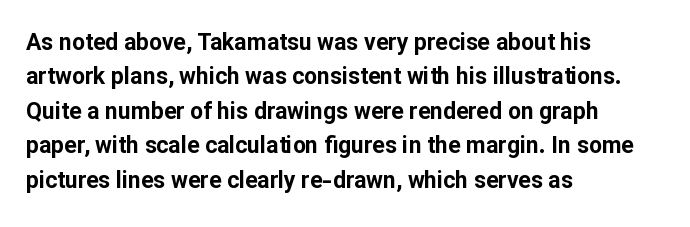
The image shows 23 px bold type, upright; set left-aligned, normal line spacing (1.5x), normal letter spacing, not underlined.
